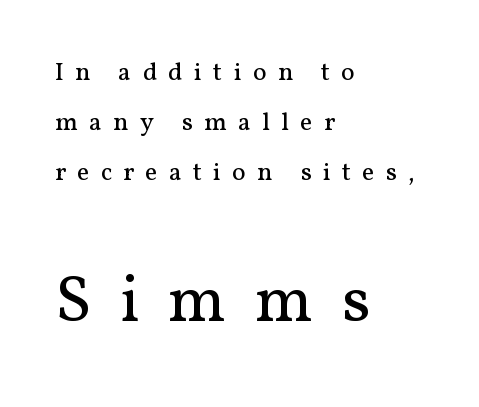
Notice the wide empty band between every row — that's loose leading. The font's upright variant was chosen for this text. Observe the wide spacing: letters keep a clear distance from each other. The font is comparable to plain body text, perhaps lighter. Spacing verdict: proportional, widths tailored to each character.
